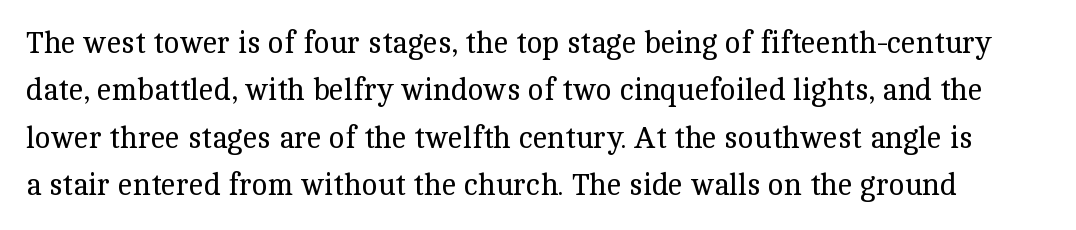
Q: Is the text bold? A: No.
Q: Is the text italic (slanted)? A: No, it is upright.
Q: Is the typeface a serif or a sans-serif typeface? A: Serif.
Q: Is the text underlined? A: No.
Q: Is the spacing between letters normal or unusually wide? A: Normal.
Q: Is the spacing between lines tight, normal or loose? A: Normal.
Q: Width (condensed, normal, or wide)? A: Normal.
Q: x-height? A: Medium.
Q: Monospaced? A: No.
